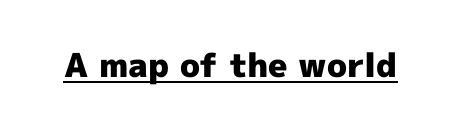
The image shows 33 px heavy sans-serif type, upright; set normal letter spacing, underlined; a medium x-height.
